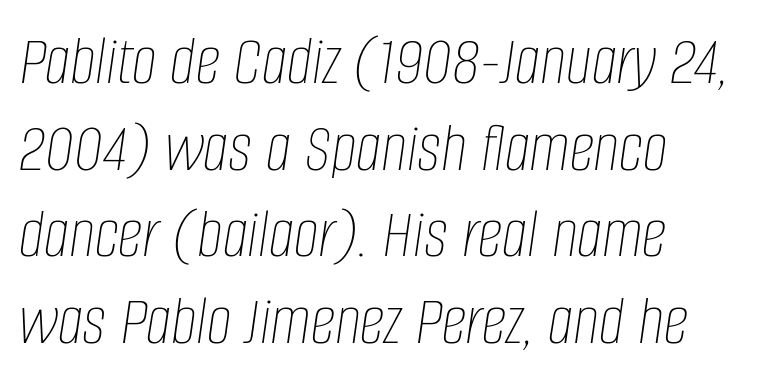
The image shows 71 px thin, condensed type, italic (leaning right); set left-aligned, line spacing 1.22x, normal letter spacing, not underlined; low stroke contrast and a large x-height.
